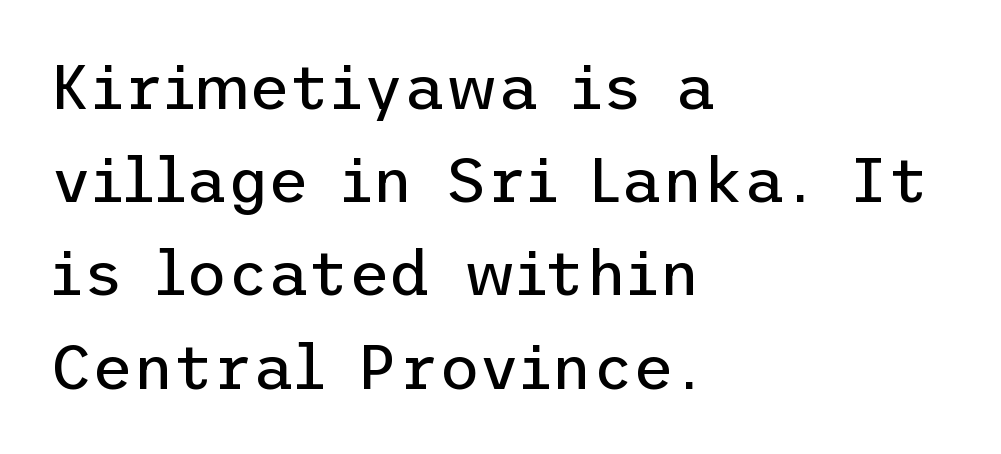
Does the type have serifs? No, each stem ends abruptly. Does the lettering tilt? It doesn't — this is upright. Descenders are the only things crossing below the line. The designer left line spacing at the default. The letters sit at their default tracking, neither squeezed nor spread. Reading down the block, your eye returns to a fixed left position each line.
